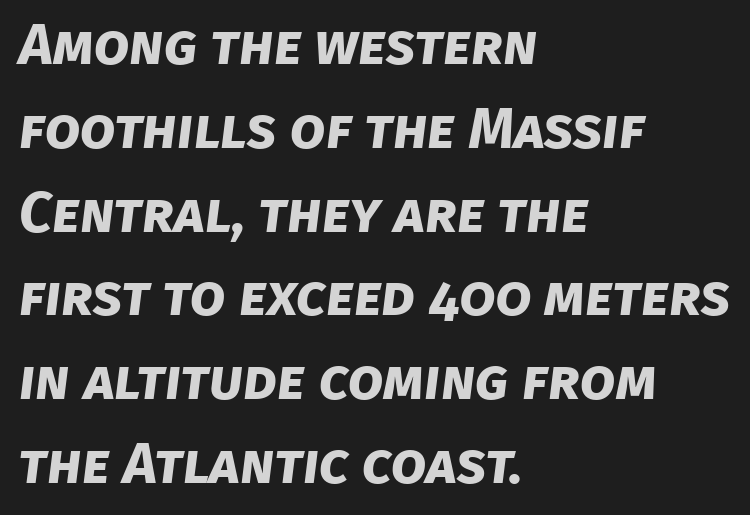
Horizontal alignment here is leftward, the default for most running prose. Is this a fixed-width face? No — the glyphs have proportional, varying widths. Vertical spacing — default. Stroke thickness is high; the sample reads as a true bold.
